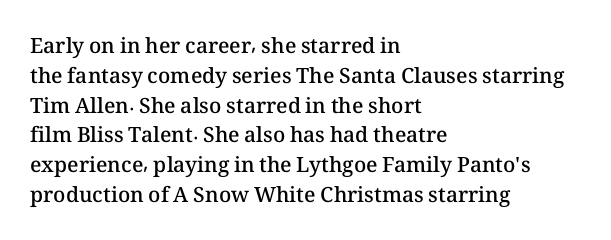
{"italic": "no", "bold": "semi", "underline": "no", "align": "left", "line_spacing": "normal", "line_spacing_ratio": 1.42, "letter_spacing": "normal", "letter_spacing_em": 0.0, "glyph_px": 21}
